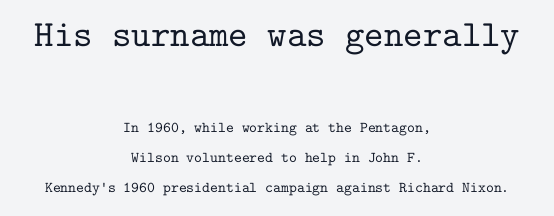
{"serif": "yes", "italic": "no", "width": "normal", "stroke_contrast": "low", "x_height": "medium", "monospaced": "yes", "underline": "no", "align": "center", "line_spacing": "loose", "line_spacing_ratio": 1.97, "letter_spacing": "normal", "letter_spacing_em": 0.0, "larger_block": "first", "size_ratio": 2.47, "glyph_px": 37}
